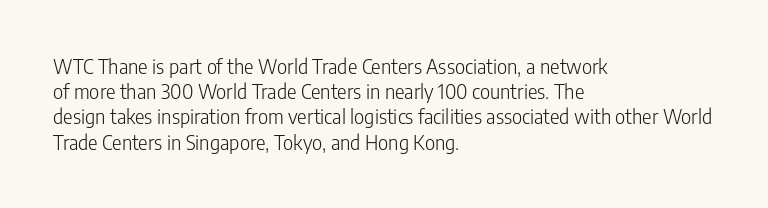
How would I describe the line gaps? Plain and ordinary. Stem width sits at or under what a default text font uses. Posture: straight, roman, zero tilt. Underlining? Definitely not there. How are the letters spaced? Ordinarily, with no added tracking. Alignment: flush left.
